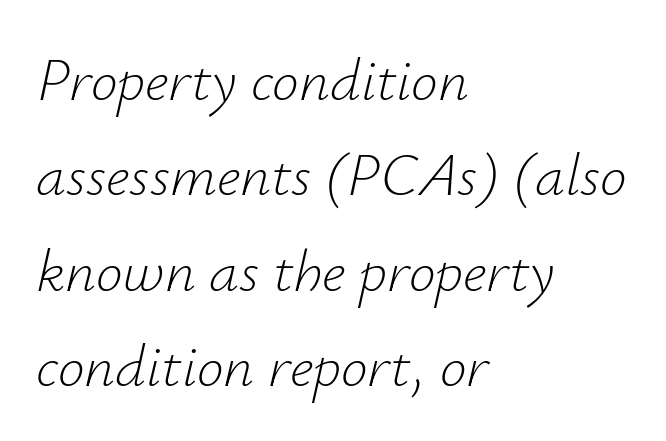
Glyph-to-glyph distance matches everyday printed text. The strokes carry an ordinary text weight at most. This rendering features lettering with no underline. Evenly set lines give the paragraph a standard silhouette. Character widths vary here, with narrow letters taking less room than wide ones. Short and long lines alike share a common starting point at left.
